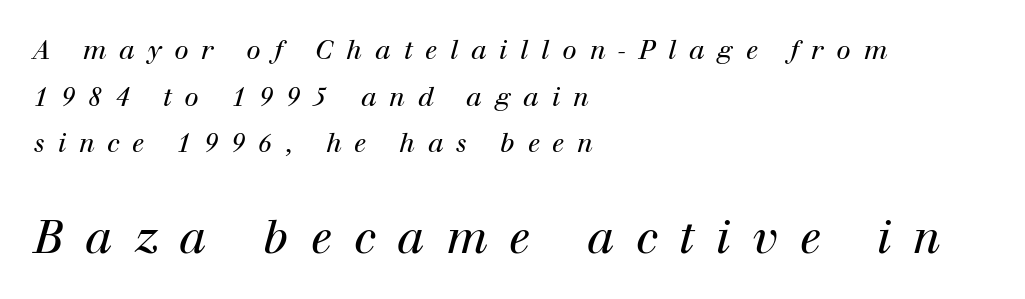
{"serif": "yes", "italic": "yes", "lean": "right", "slant_degrees": 12, "bold": "no", "weight": "regular", "width": "normal", "stroke_contrast": "high", "x_height": "medium", "monospaced": "no", "underline": "no", "align": "left", "line_spacing_ratio": 1.79, "letter_spacing": "wide", "letter_spacing_em": 0.49, "larger_block": "second", "size_ratio": 1.73, "glyph_px": 45}
